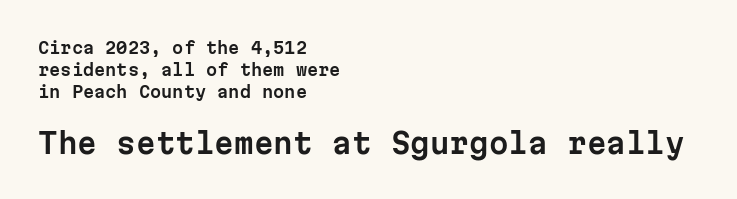
The image shows 28 px sans-serif type, upright, monospaced; set left-aligned, normal line spacing (1.37x), normal letter spacing, not underlined; the second (bottom) block is 1.75x larger; low stroke contrast and a medium x-height.
